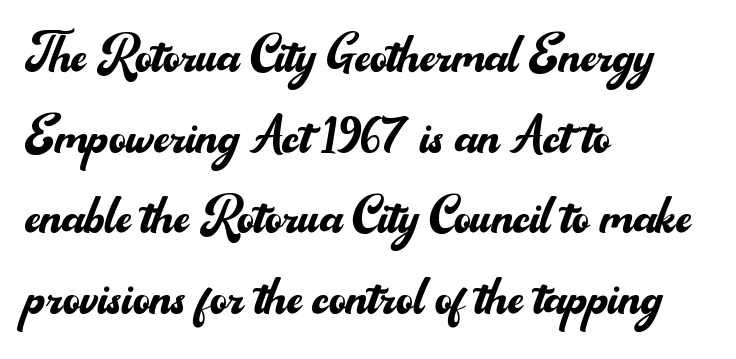
The image shows 66 px regular-weight sans-serif type; set left-aligned, line spacing 1.22x, normal letter spacing, not underlined; medium stroke contrast and a small x-height.
